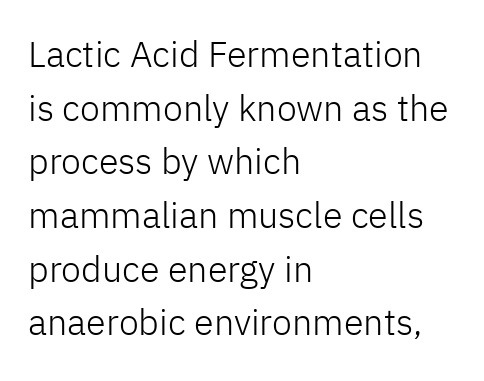
The image shows 36 px light sans-serif type, upright; set left-aligned, normal line spacing (1.49x), normal letter spacing, not underlined; low stroke contrast and a medium x-height.
